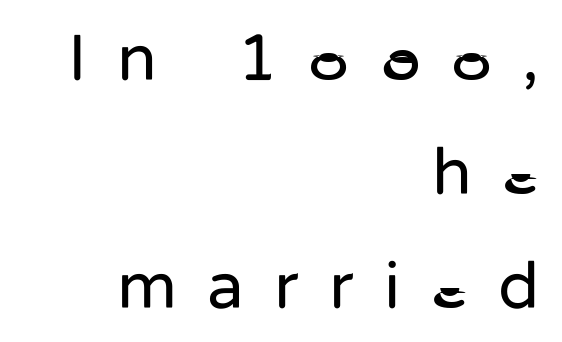
{"serif": "no", "italic": "no", "bold": "no", "weight": "regular", "width": "normal", "stroke_contrast": "low", "x_height": "medium", "monospaced": "no", "underline": "no", "align": "right", "line_spacing": "normal", "line_spacing_ratio": 1.7, "letter_spacing": "wide", "letter_spacing_em": 0.45, "glyph_px": 67}
